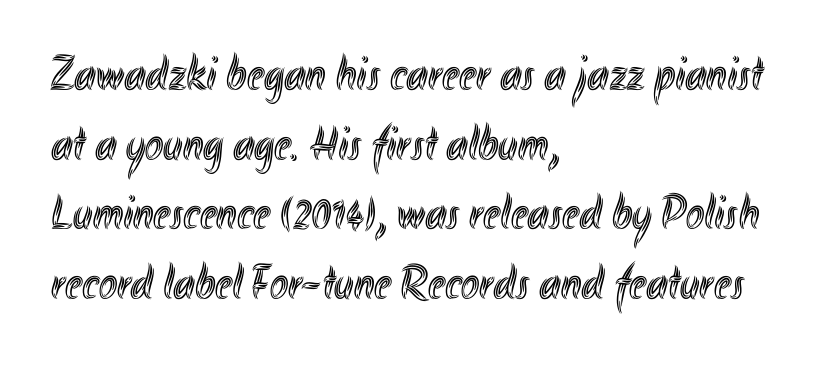
The image shows 49 px condensed type; set left-aligned, normal line spacing (1.42x), normal letter spacing, not underlined; a small x-height.
